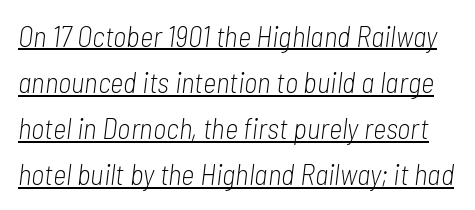
Q: Is the text bold? A: No.
Q: Is the text italic (slanted)? A: Yes, it leans right by about 7 degrees.
Q: Is the text underlined? A: Yes.
Q: Is the spacing between letters normal or unusually wide? A: Normal.
Q: Is the spacing between lines tight, normal or loose? A: Normal.
Q: Width (condensed, normal, or wide)? A: Condensed.
Q: Stroke contrast? A: Low.
Q: x-height? A: Medium.
Q: Monospaced? A: No.
